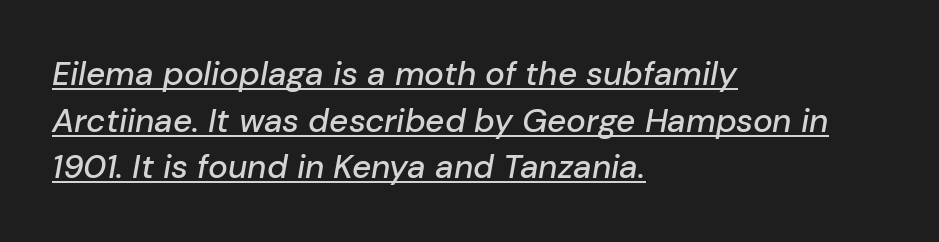
The passage shown leans; its letterforms are oblique. The leading is moderate, giving the passage an even texture. This sample is left-justified, so line endings fall wherever the words run out. Looks like someone drew a line under every word here. Inter-character spacing is left at the font's built-in metrics.
